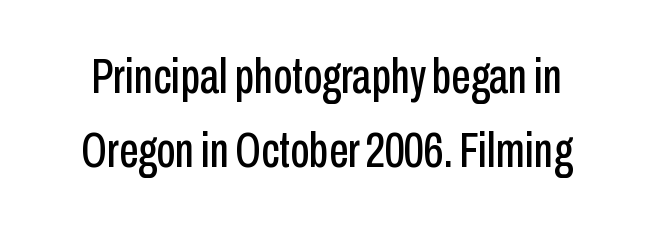
{"serif": "no", "italic": "no", "width": "condensed", "stroke_contrast": "low", "x_height": "medium", "monospaced": "no", "underline": "no", "line_spacing": "normal", "line_spacing_ratio": 1.51, "letter_spacing": "normal", "letter_spacing_em": 0.0, "glyph_px": 49}
